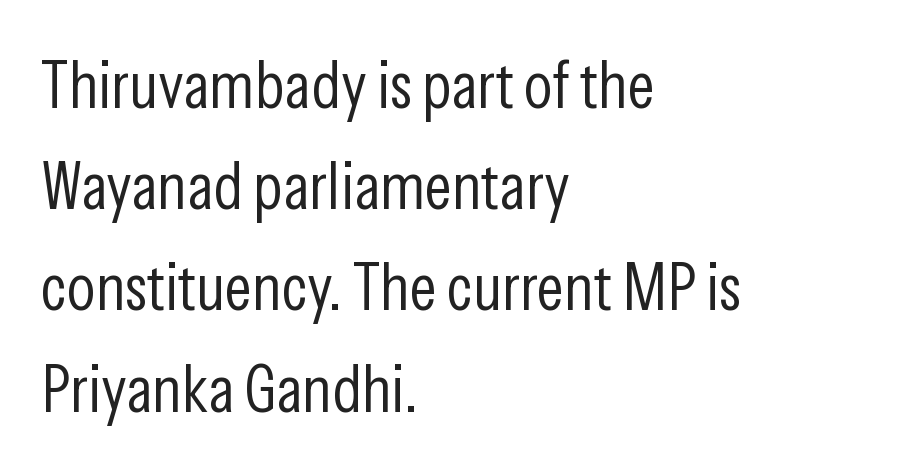
{"serif": "no", "italic": "no", "bold": "no", "weight": "light", "width": "condensed", "stroke_contrast": "low", "x_height": "medium", "monospaced": "no", "underline": "no", "align": "left", "line_spacing": "normal", "line_spacing_ratio": 1.51, "letter_spacing": "normal", "letter_spacing_em": 0.0, "glyph_px": 67}
